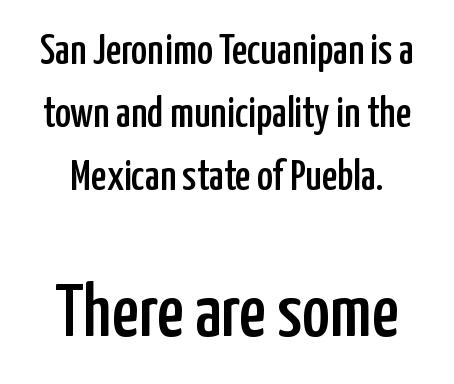
The image shows 75 px condensed sans-serif type, upright; set normal line spacing (1.46x), normal letter spacing, not underlined; the second (bottom) block is 1.74x larger; low stroke contrast and a medium x-height.
